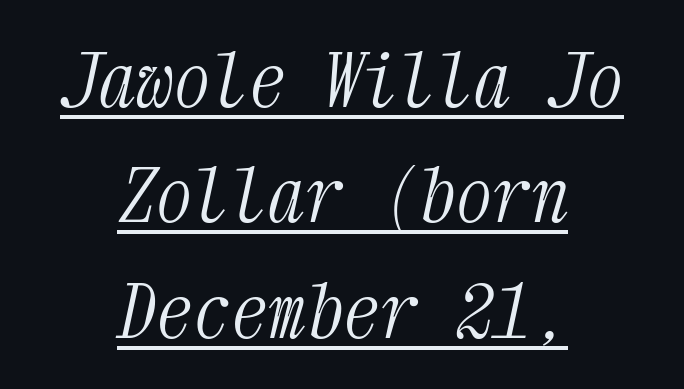
{"serif": "yes", "italic": "yes", "lean": "right", "slant_degrees": 12, "bold": "no", "weight": "light", "width": "condensed", "stroke_contrast": "medium", "x_height": "medium", "monospaced": "yes", "underline": "yes", "align": "center", "line_spacing": "normal", "line_spacing_ratio": 1.54, "letter_spacing": "normal", "letter_spacing_em": 0.0, "glyph_px": 75}
